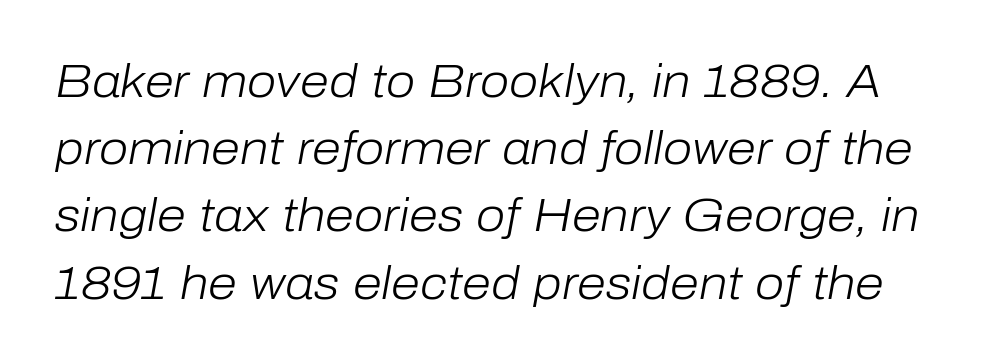
Horizontal bands of white between lines are of average thickness. You could call the tracking neutral — neither tight nor loose. Stroke mass is kept to a normal reading level or below. When letters slant like this, we call the style italic. The letters advance in unequal steps, a hallmark of proportional type.
